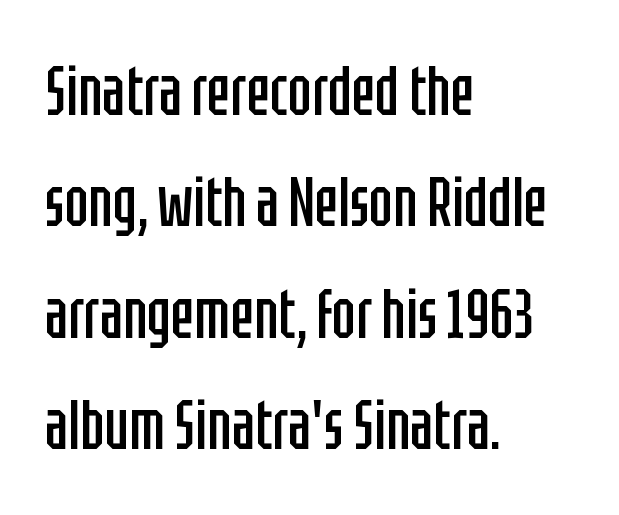
{"serif": "no", "italic": "no", "bold": "no", "weight": "regular", "width": "condensed", "stroke_contrast": "low", "x_height": "large", "monospaced": "no", "underline": "no", "align": "left", "line_spacing": "normal", "line_spacing_ratio": 1.59, "letter_spacing": "normal", "letter_spacing_em": 0.0, "glyph_px": 70}
